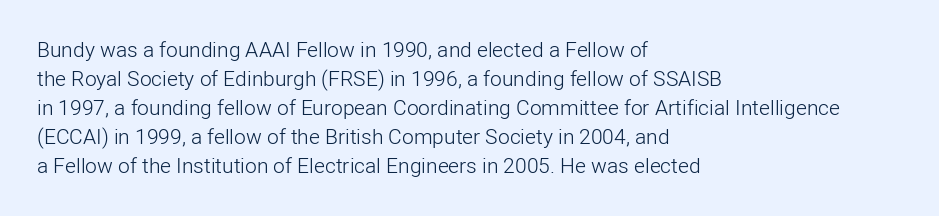
Letters rest on an invisible, unmarked baseline. Heaviness? Minimal to ordinary, like unemphasized prose. The rendering anchors every line to the left-hand side. The line-height multiplier appears to be the usual default.
